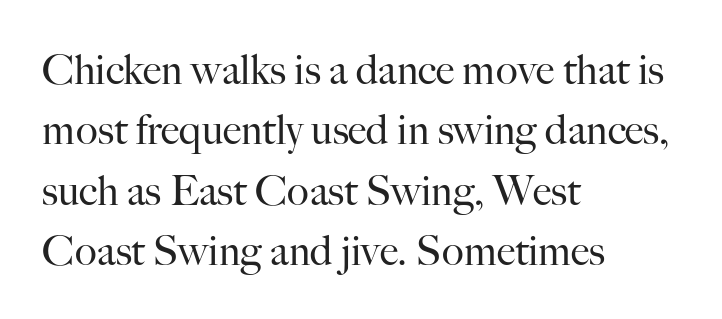
Q: Is the text bold? A: No.
Q: Is the text italic (slanted)? A: No, it is upright.
Q: Is the typeface a serif or a sans-serif typeface? A: Serif.
Q: Is the text underlined? A: No.
Q: How is the paragraph aligned? A: Left-aligned.
Q: Is the spacing between letters normal or unusually wide? A: Normal.
Q: Is the spacing between lines tight, normal or loose? A: Normal.
Q: Width (condensed, normal, or wide)? A: Normal.
Q: Stroke contrast? A: High.
Q: x-height? A: Small.
Q: Monospaced? A: No.
